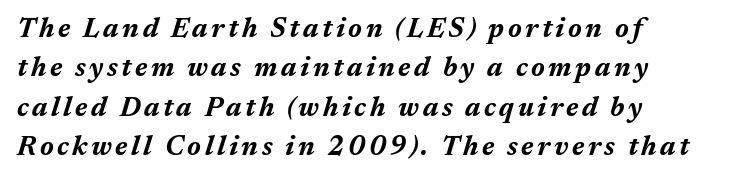
Rendered with sloped, italic letterforms. Caption: bold face, heavy strokes. This rendering features lettering with no underline. If you drew a ruler down the left edge, every line would touch it. How would I describe the line gaps? Plain and ordinary.
